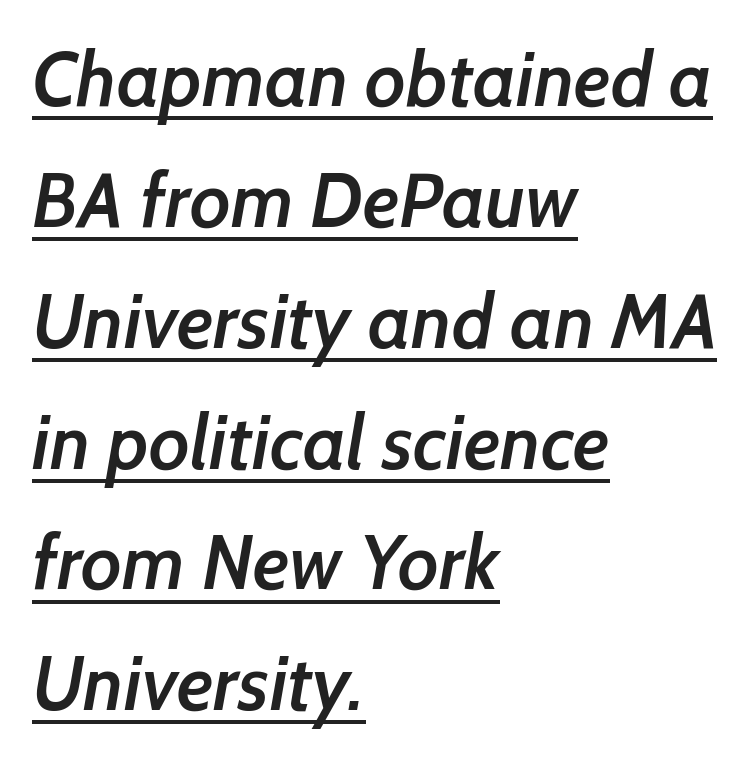
The rendering shows plain stroke endings on the letterforms — a sans-serif design. The face used here is proportionally spaced, like ordinary book or web type. The text block is weighted toward the left margin, trailing off unevenly rightward. Descenders here cross a horizontal rule under the line. Typesetter's note: demi weight, one step under bold.
